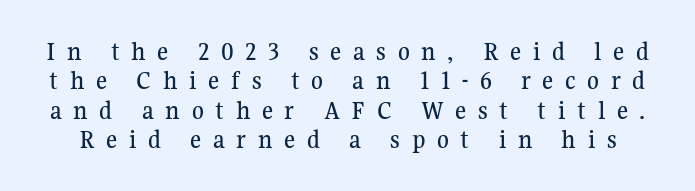
{"italic": "no", "underline": "no", "line_spacing": "tight", "line_spacing_ratio": 1.09, "letter_spacing": "wide", "letter_spacing_em": 0.43, "glyph_px": 27}
